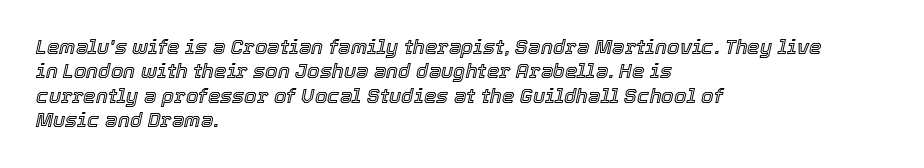
Q: Is the text italic (slanted)? A: Yes, it leans right by about 12 degrees.
Q: Is the text underlined? A: No.
Q: How is the paragraph aligned? A: Left-aligned.
Q: Is the spacing between letters normal or unusually wide? A: Normal.
